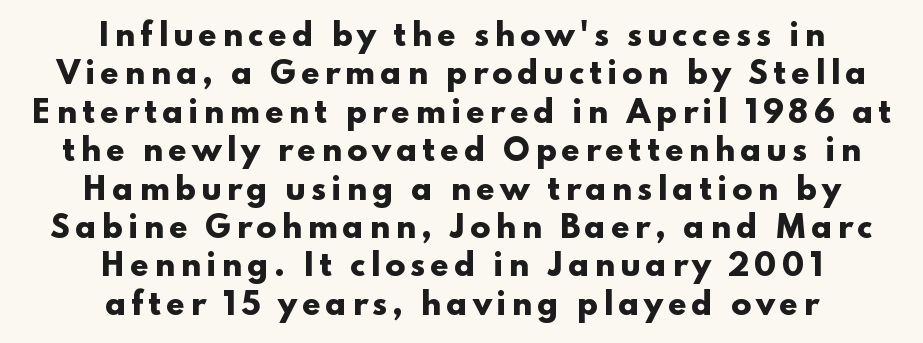
Q: Is the text bold? A: Yes.
Q: Is the text italic (slanted)? A: No, it is upright.
Q: Is the typeface a serif or a sans-serif typeface? A: Sans-serif.
Q: Is the text underlined? A: No.
Q: How is the paragraph aligned? A: Centered.
Q: Is the spacing between lines tight, normal or loose? A: Normal.
Q: Width (condensed, normal, or wide)? A: Wide.
Q: Stroke contrast? A: Low.
Q: x-height? A: Small.
Q: Monospaced? A: No.
